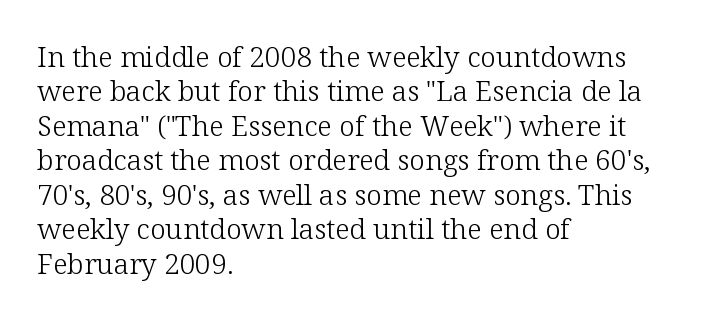
Notice how the stems are strictly vertical — no italics here. A quiet, ordinary-to-light weight characterises the typeface. The glyphs are unaccompanied by any horizontal stroke below them. The characters display serif detailing at their extremities. Each letter keeps its own natural width here, so spacing adapts to shape.
